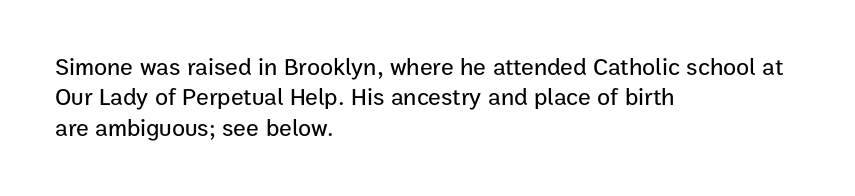
Unmarked baselines from the first word to the last. Short and long lines alike share a common starting point at left. The horizontal fit of the characters is conventional and even. Leading matches the norm, producing a regular column. In terms of posture, this sample is upright.
